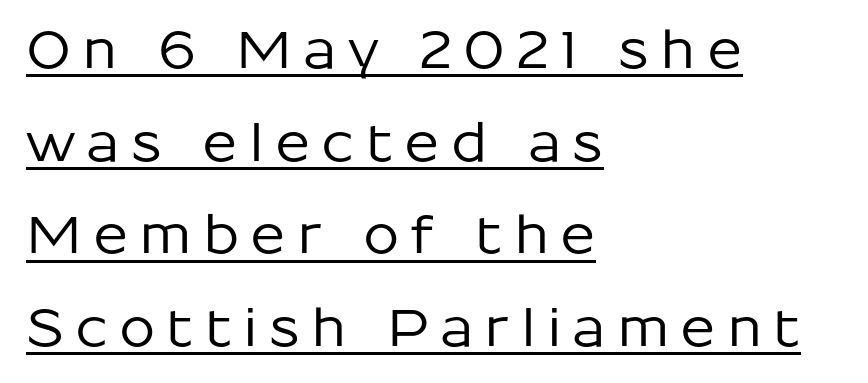
Quick note: not italic, upright. Each line of the rendering has a horizontal stroke beneath the glyphs. Which margin do the lines hug? The left one — the right edge is uneven. Do the characters align in a grid? No, the font is proportional.
